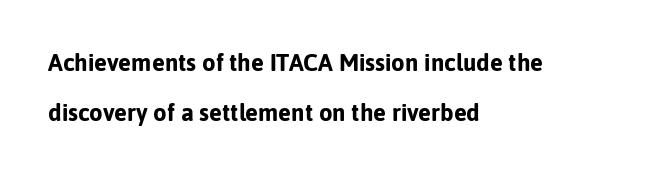
Q: Is the text bold? A: Yes.
Q: Is the text italic (slanted)? A: No, it is upright.
Q: Is the text underlined? A: No.
Q: How is the paragraph aligned? A: Left-aligned.
Q: Is the spacing between letters normal or unusually wide? A: Normal.
Q: Is the spacing between lines tight, normal or loose? A: Loose.
